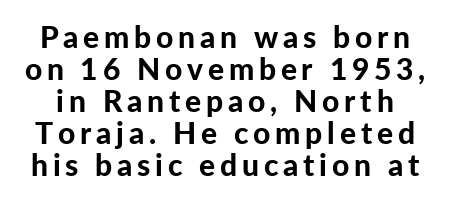
Q: Is the text bold? A: Yes.
Q: Is the text italic (slanted)? A: No, it is upright.
Q: Is the typeface a serif or a sans-serif typeface? A: Sans-serif.
Q: Is the text underlined? A: No.
Q: Is the spacing between lines tight, normal or loose? A: Tight.
Q: Width (condensed, normal, or wide)? A: Normal.
Q: Stroke contrast? A: Low.
Q: x-height? A: Medium.
Q: Monospaced? A: No.
